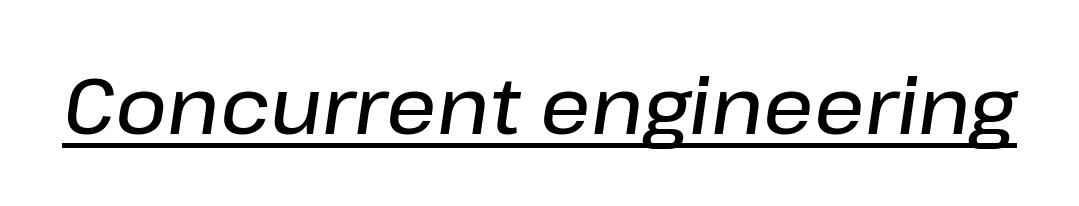
Strokes here are thickened, but only to semibold level. These lines are rendered in a variable-pitch font. Designer's note — italics engaged. Look at the tracking — it's just the regular setting, nothing added.
